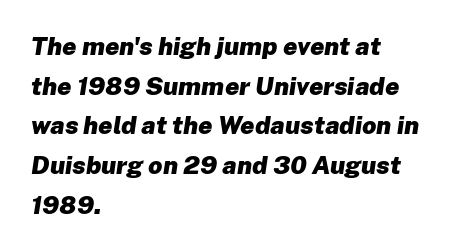
If you drew a line through each stem, it would be angled. The text block is weighted toward the left margin, trailing off unevenly rightward. Summary of weight: heavy, a full bold. These lines keep a tight, regular rhythm from letter to letter.
